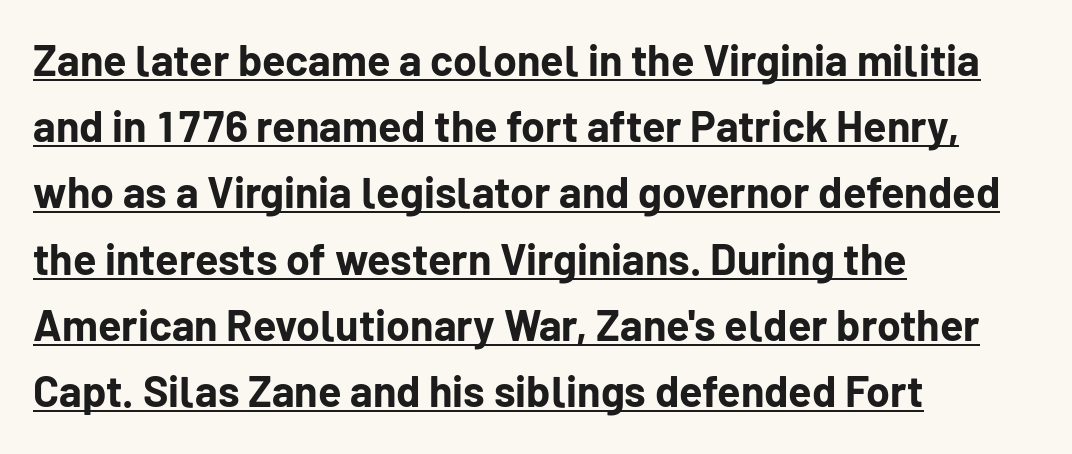
The image shows 43 px bold sans-serif type, upright; set left-aligned, normal line spacing (1.54x), normal letter spacing, underlined; low stroke contrast and a medium x-height.
